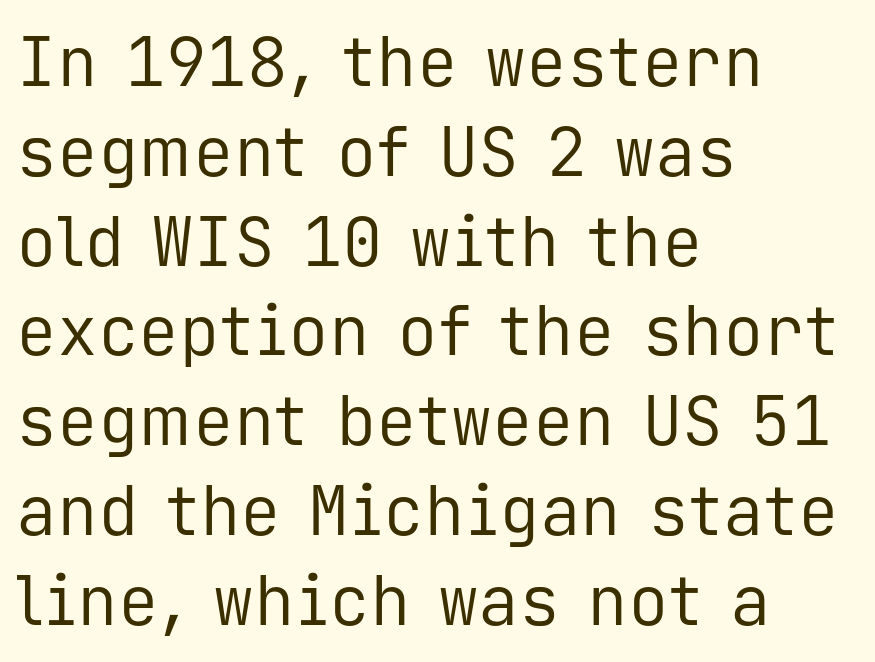
Q: Is the text bold? A: No.
Q: Is the text italic (slanted)? A: No, it is upright.
Q: Is the typeface a serif or a sans-serif typeface? A: Sans-serif.
Q: Is the text underlined? A: No.
Q: How is the paragraph aligned? A: Left-aligned.
Q: Is the spacing between letters normal or unusually wide? A: Normal.
Q: Is the spacing between lines tight, normal or loose? A: Normal.
Q: Width (condensed, normal, or wide)? A: Normal.
Q: Stroke contrast? A: Low.
Q: x-height? A: Medium.
Q: Monospaced? A: Yes.
